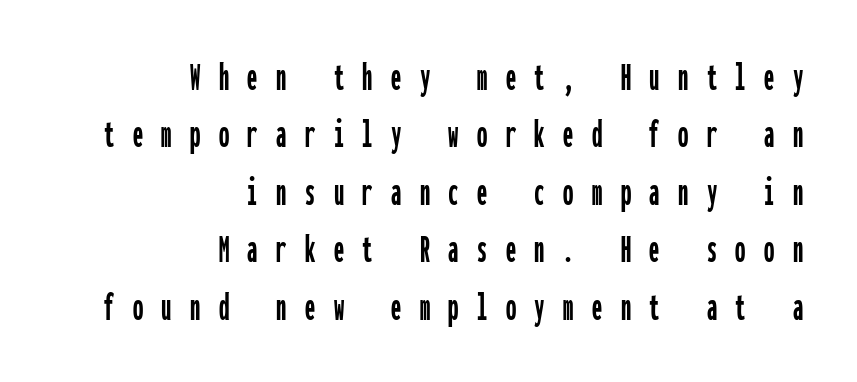
The image shows 41 px condensed sans-serif type, upright, monospaced; set right-aligned, normal line spacing (1.4x), unusually wide letter spacing (+0.45 em), not underlined; low stroke contrast and a medium x-height.
